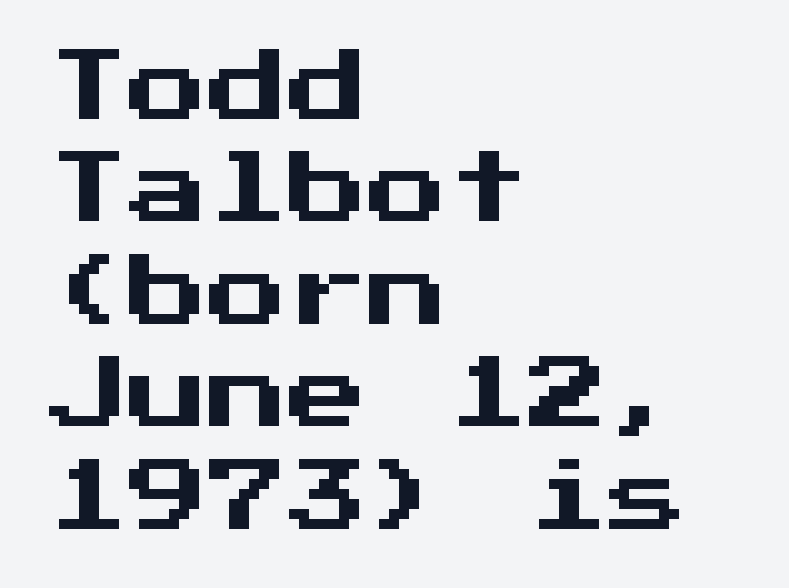
Lines of text with bare space underneath. Does the copy run flush right? No — it runs flush left. You can tell from the bare stems that sans-serif type was used. Is there much room between lines? A standard amount, neither cramped nor airy. Note the uniform advance width — an 'i' takes as much space as an 'm'. These lines were composed using upright roman letters.
